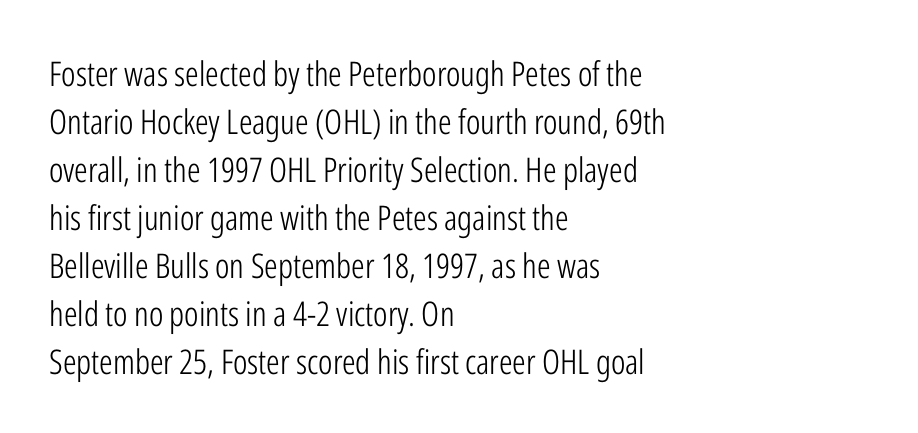
{"serif": "no", "italic": "no", "bold": "no", "weight": "light", "width": "condensed", "stroke_contrast": "low", "x_height": "medium", "monospaced": "no", "underline": "no", "align": "left", "line_spacing": "normal", "line_spacing_ratio": 1.41, "letter_spacing": "normal", "letter_spacing_em": 0.0, "glyph_px": 34}
